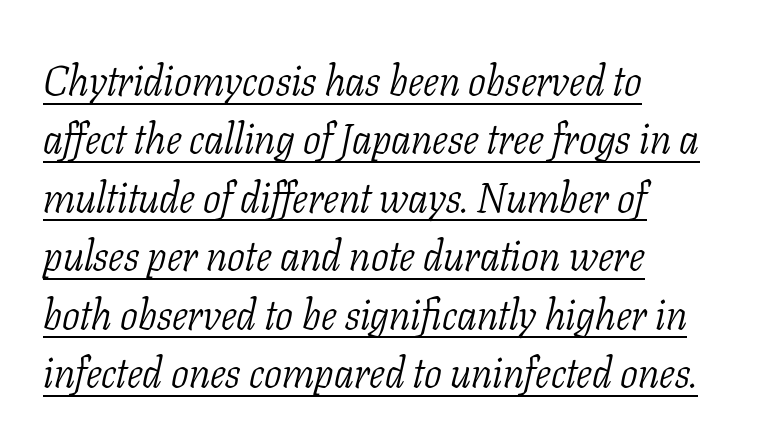
The image shows 42 px light, condensed serif type, italic (leaning right); set left-aligned, normal line spacing (1.39x), normal letter spacing, underlined; low stroke contrast and a medium x-height.
